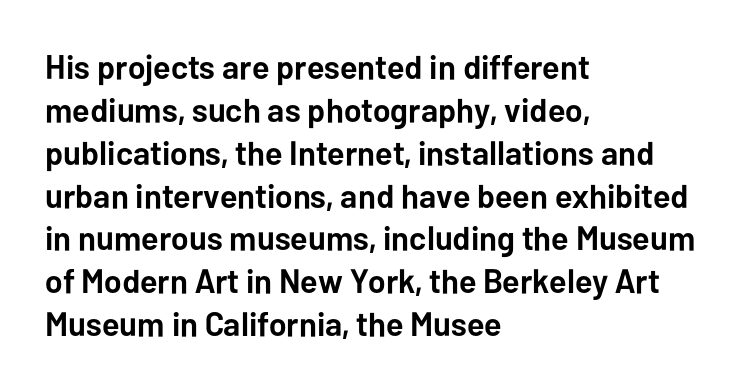
Reading down the block, your eye returns to a fixed left position each line. These lines sit exactly where default settings would place them. Look at the bottom of the vertical strokes: they stop flat, with no serifs. These lines carry a lot of weight — the face is fully bold.
